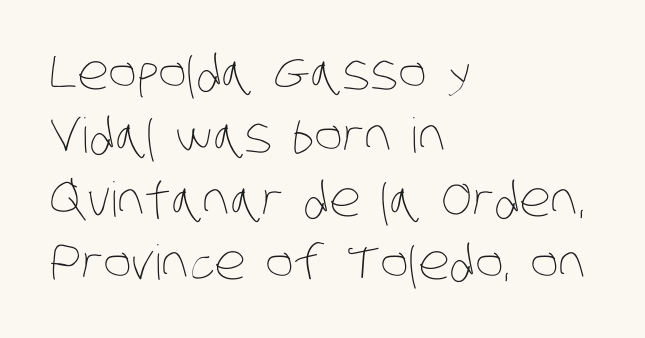
{"bold": "no", "weight": "thin", "width": "condensed", "stroke_contrast": "low", "x_height": "large", "monospaced": "no", "underline": "no", "align": "left", "line_spacing": "normal", "line_spacing_ratio": 1.32, "letter_spacing": "normal", "letter_spacing_em": 0.0, "glyph_px": 48}
